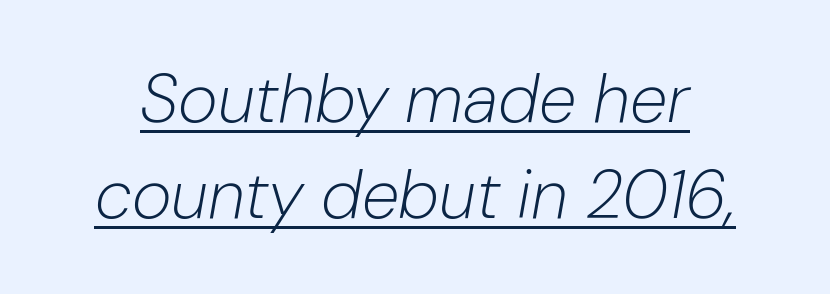
{"italic": "yes", "lean": "right", "slant_degrees": 10, "bold": "no", "weight": "light", "width": "normal", "stroke_contrast": "low", "x_height": "medium", "monospaced": "no", "underline": "yes", "line_spacing": "normal", "line_spacing_ratio": 1.41, "letter_spacing": "normal", "letter_spacing_em": 0.0, "glyph_px": 68}
